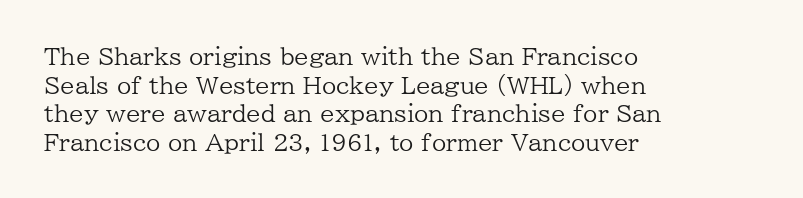
The image shows 23 px text type, upright; set left-aligned, line spacing 1.24x, normal letter spacing, not underlined.
